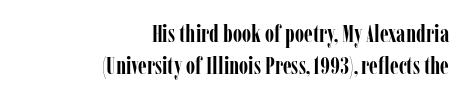
The image shows 24 px bold type, upright; set right-aligned, normal line spacing (1.35x), normal letter spacing, not underlined.
